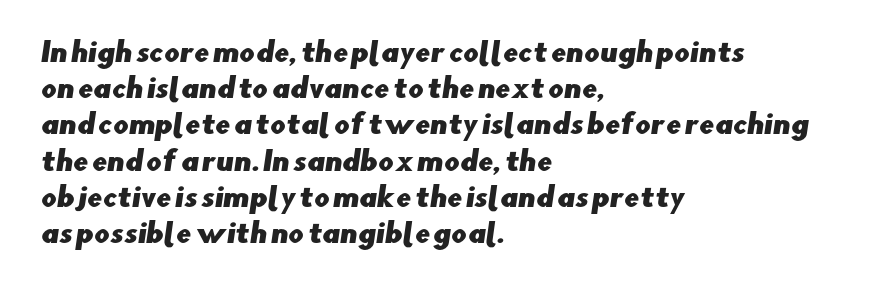
The image shows 27 px text type; set left-aligned, normal line spacing (1.34x), normal letter spacing, not underlined.
